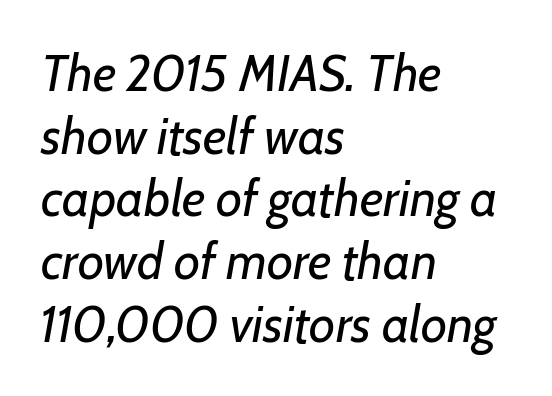
{"italic": "yes", "lean": "right", "slant_degrees": 7, "bold": "no", "weight": "regular", "width": "normal", "stroke_contrast": "low", "x_height": "medium", "monospaced": "no", "underline": "no", "align": "left", "line_spacing_ratio": 1.23, "letter_spacing": "normal", "letter_spacing_em": 0.0, "glyph_px": 51}
